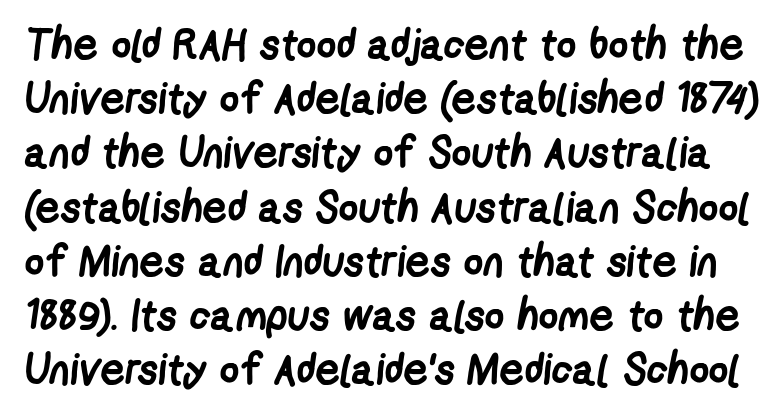
Each letter's strokes conclude bluntly, with no projecting serifs. The passage shown is not underscored anywhere. Leading: standard. A typesetter would call this zero additional tracking. Think of a printed novel: that variable character pitch is what you see here. Chunky letters — that's bold for sure.
